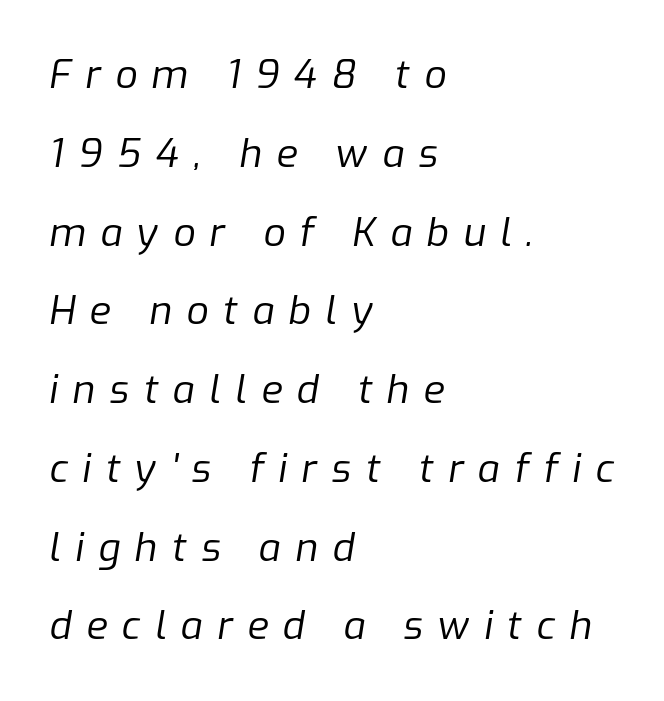
Q: Is the text bold? A: No.
Q: Is the text italic (slanted)? A: Yes, it leans right by about 9 degrees.
Q: Is the text underlined? A: No.
Q: How is the paragraph aligned? A: Left-aligned.
Q: Is the spacing between letters normal or unusually wide? A: Unusually wide.
Q: Is the spacing between lines tight, normal or loose? A: Loose.
Q: Width (condensed, normal, or wide)? A: Normal.
Q: Stroke contrast? A: Low.
Q: x-height? A: Medium.
Q: Monospaced? A: No.
